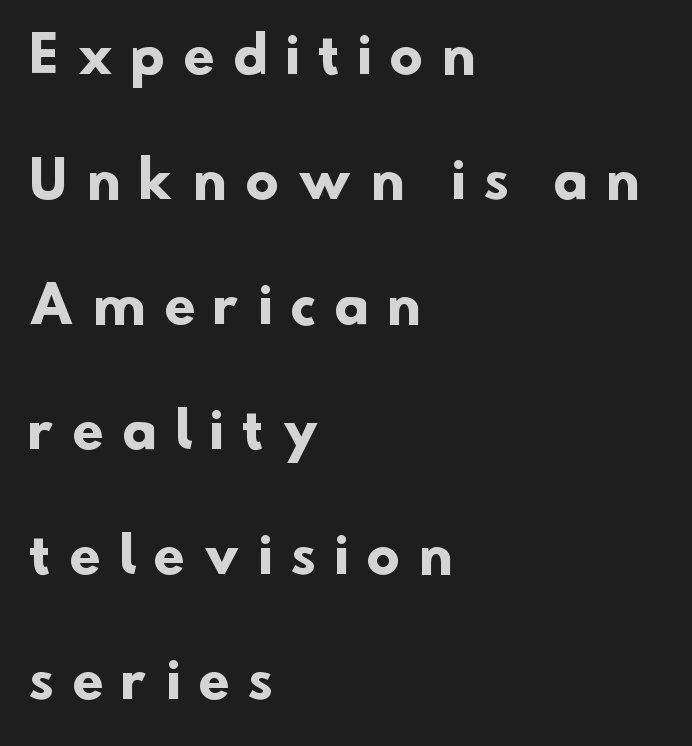
Q: Is the text bold? A: Yes.
Q: Is the typeface a serif or a sans-serif typeface? A: Sans-serif.
Q: Is the text underlined? A: No.
Q: How is the paragraph aligned? A: Left-aligned.
Q: Is the spacing between letters normal or unusually wide? A: Unusually wide.
Q: Is the spacing between lines tight, normal or loose? A: Loose.
Q: Width (condensed, normal, or wide)? A: Normal.
Q: Stroke contrast? A: Low.
Q: x-height? A: Small.
Q: Monospaced? A: No.
